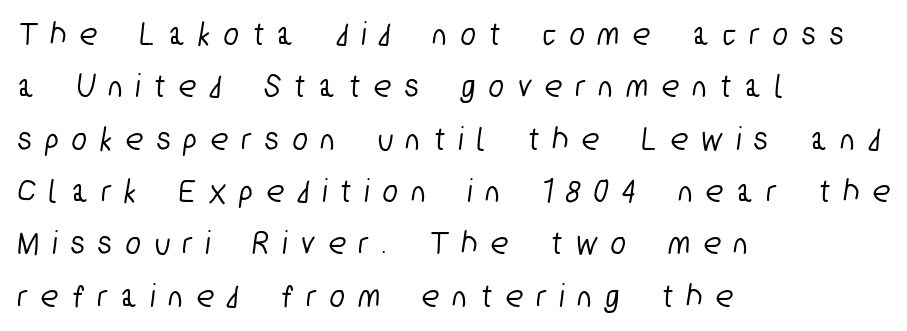
{"serif": "no", "width": "condensed", "stroke_contrast": "low", "x_height": "medium", "monospaced": "no", "underline": "no", "align": "left", "line_spacing": "normal", "line_spacing_ratio": 1.54, "letter_spacing": "wide", "letter_spacing_em": 0.43, "glyph_px": 34}
